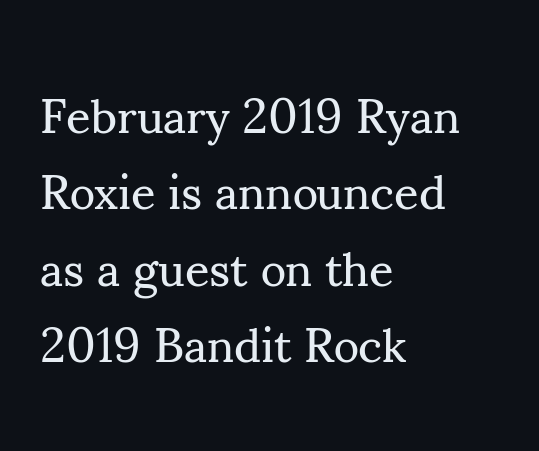
{"serif": "yes", "italic": "no", "bold": "no", "weight": "regular", "width": "normal", "stroke_contrast": "medium", "x_height": "small", "monospaced": "no", "underline": "no", "align": "left", "line_spacing": "normal", "line_spacing_ratio": 1.59, "letter_spacing": "normal", "letter_spacing_em": 0.0, "glyph_px": 48}
